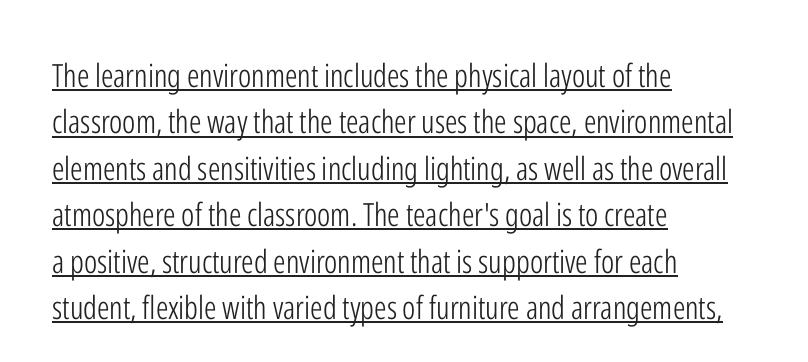
A typesetter would call this zero additional tracking. Underlined type. Summary of vertical rhythm: regular, with standard interline spacing. A student would call this left alignment; a typographer would say flush left, rag right. The passage shown is typed in a proportional face where columns would drift.
